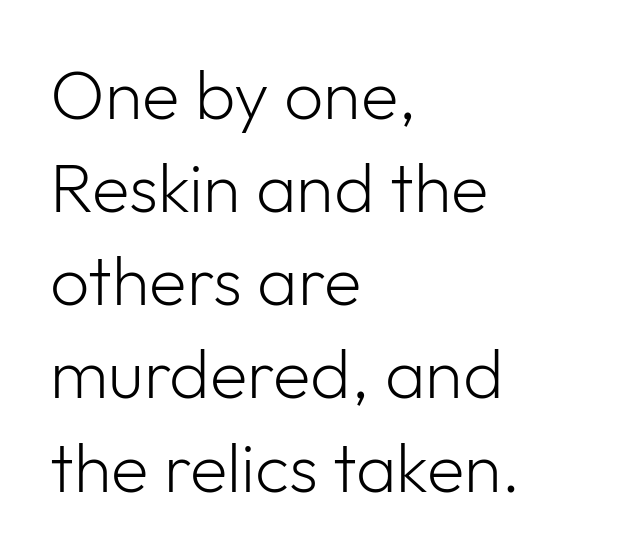
Q: Is the text bold? A: No.
Q: Is the text italic (slanted)? A: No, it is upright.
Q: Is the typeface a serif or a sans-serif typeface? A: Sans-serif.
Q: Is the text underlined? A: No.
Q: How is the paragraph aligned? A: Left-aligned.
Q: Is the spacing between letters normal or unusually wide? A: Normal.
Q: Is the spacing between lines tight, normal or loose? A: Normal.
Q: Width (condensed, normal, or wide)? A: Normal.
Q: Stroke contrast? A: Low.
Q: x-height? A: Medium.
Q: Monospaced? A: No.
